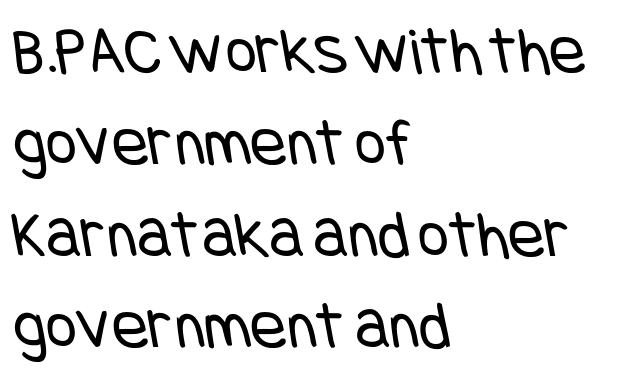
Q: Is the text bold? A: No.
Q: Is the typeface a serif or a sans-serif typeface? A: Sans-serif.
Q: Is the text underlined? A: No.
Q: How is the paragraph aligned? A: Left-aligned.
Q: Is the spacing between letters normal or unusually wide? A: Normal.
Q: Is the spacing between lines tight, normal or loose? A: Normal.
Q: Width (condensed, normal, or wide)? A: Condensed.
Q: Stroke contrast? A: Low.
Q: x-height? A: Large.
